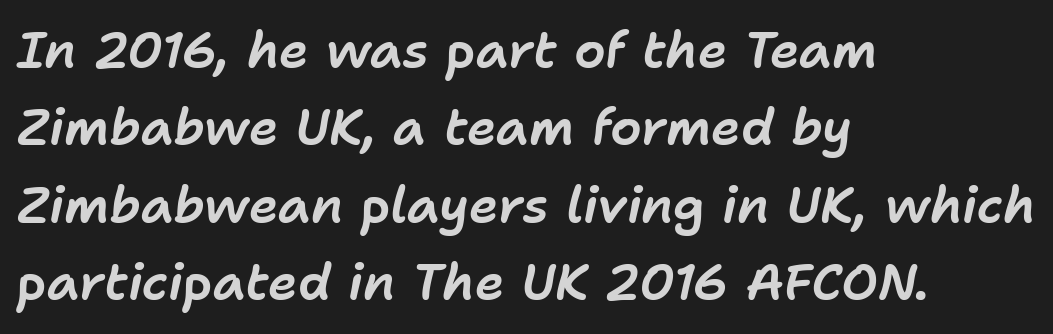
Q: Is the text italic (slanted)? A: Yes, it leans right by about 11 degrees.
Q: Is the text underlined? A: No.
Q: How is the paragraph aligned? A: Left-aligned.
Q: Is the spacing between letters normal or unusually wide? A: Normal.
Q: Is the spacing between lines tight, normal or loose? A: Normal.
Q: Width (condensed, normal, or wide)? A: Normal.
Q: Stroke contrast? A: Low.
Q: x-height? A: Medium.
Q: Monospaced? A: No.
